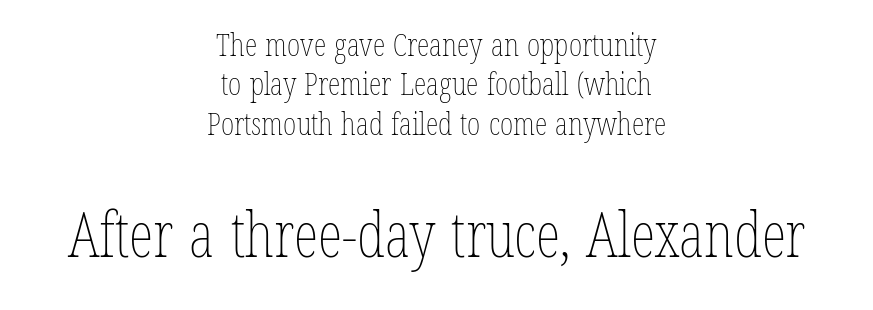
The image shows 63 px thin, condensed type, upright; set centered, line spacing 1.23x, normal letter spacing, not underlined; the second (bottom) block is 1.97x larger; low stroke contrast and a medium x-height.
